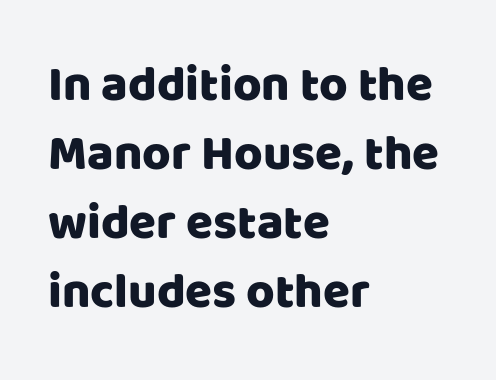
Q: Is the text italic (slanted)? A: No, it is upright.
Q: Is the typeface a serif or a sans-serif typeface? A: Sans-serif.
Q: Is the text underlined? A: No.
Q: How is the paragraph aligned? A: Left-aligned.
Q: Is the spacing between letters normal or unusually wide? A: Normal.
Q: Is the spacing between lines tight, normal or loose? A: Normal.
Q: Width (condensed, normal, or wide)? A: Normal.
Q: Stroke contrast? A: Low.
Q: x-height? A: Large.
Q: Monospaced? A: No.
